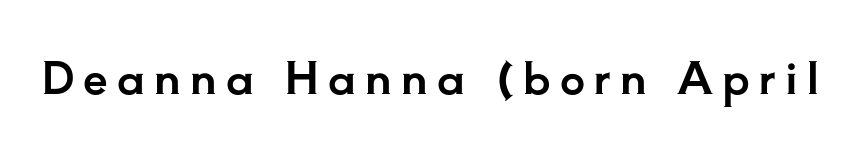
The image shows 44 px serif type, upright; set unusually wide letter spacing (+0.21 em), not underlined; low stroke contrast and a small x-height.
